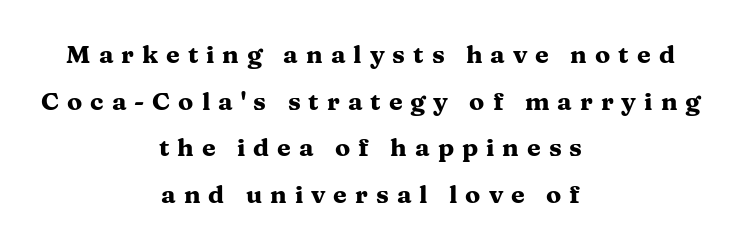
Q: Is the text bold? A: Yes.
Q: Is the text italic (slanted)? A: No, it is upright.
Q: Is the text underlined? A: No.
Q: How is the paragraph aligned? A: Centered.
Q: Is the spacing between letters normal or unusually wide? A: Unusually wide.
